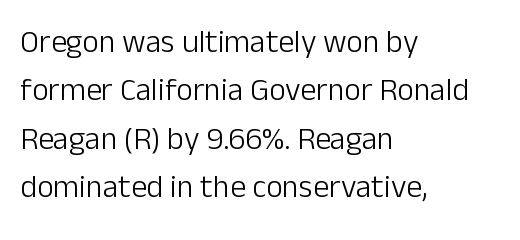
{"serif": "no", "italic": "no", "bold": "no", "weight": "light", "width": "normal", "stroke_contrast": "low", "x_height": "medium", "monospaced": "no", "underline": "no", "align": "left", "line_spacing": "normal", "line_spacing_ratio": 1.51, "letter_spacing": "normal", "letter_spacing_em": 0.0, "glyph_px": 32}
